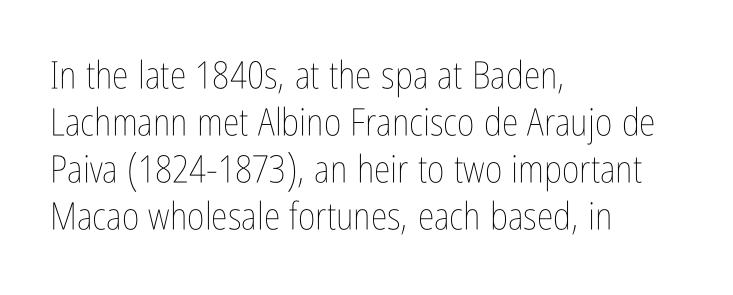
The image shows 38 px thin, condensed type, upright; set left-aligned, line spacing 1.24x, normal letter spacing, not underlined; low stroke contrast and a medium x-height.
